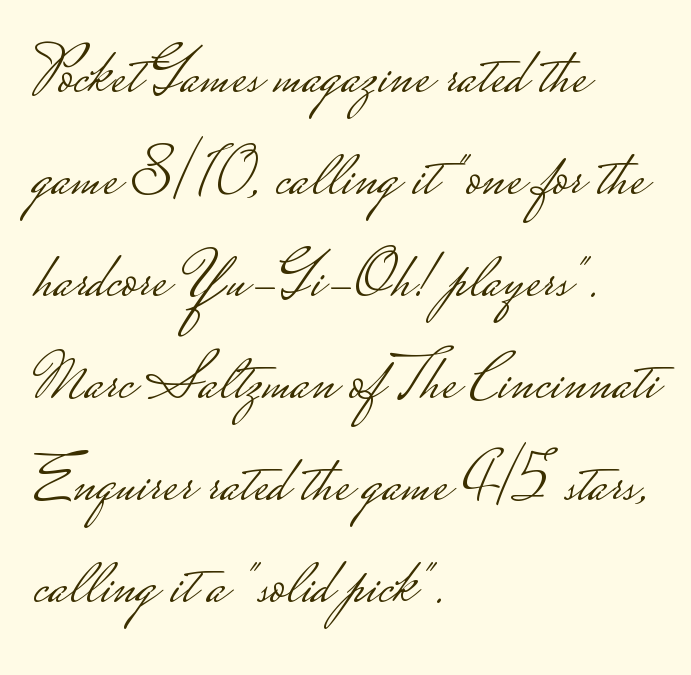
Each stroke keeps to a modest, everyday thickness or less. This is sans-serif lettering, the kind often seen on screens and signage. Reading down the block, your eye returns to a fixed left position each line. The space directly below the letters is spotless.
